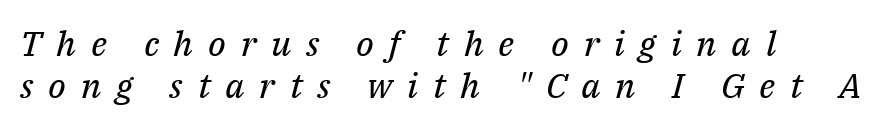
Q: Is the text bold? A: No.
Q: Is the text italic (slanted)? A: Yes, it leans right by about 14 degrees.
Q: Is the typeface a serif or a sans-serif typeface? A: Serif.
Q: Is the text underlined? A: No.
Q: How is the paragraph aligned? A: Left-aligned.
Q: Is the spacing between letters normal or unusually wide? A: Unusually wide.
Q: Width (condensed, normal, or wide)? A: Normal.
Q: Stroke contrast? A: Medium.
Q: x-height? A: Medium.
Q: Monospaced? A: No.
